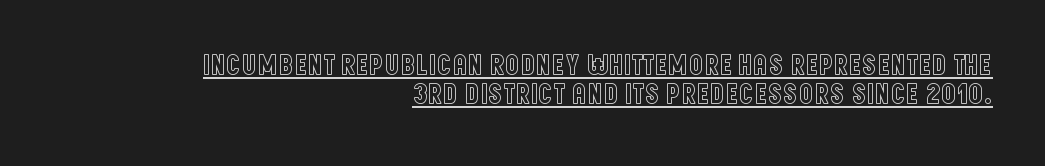
Q: Is the text italic (slanted)? A: No, it is upright.
Q: Is the text underlined? A: Yes.
Q: How is the paragraph aligned? A: Right-aligned.
Q: Is the spacing between letters normal or unusually wide? A: Normal.
Q: Is the spacing between lines tight, normal or loose? A: Tight.
Q: Width (condensed, normal, or wide)? A: Condensed.
Q: x-height? A: Large.
Q: Monospaced? A: No.
